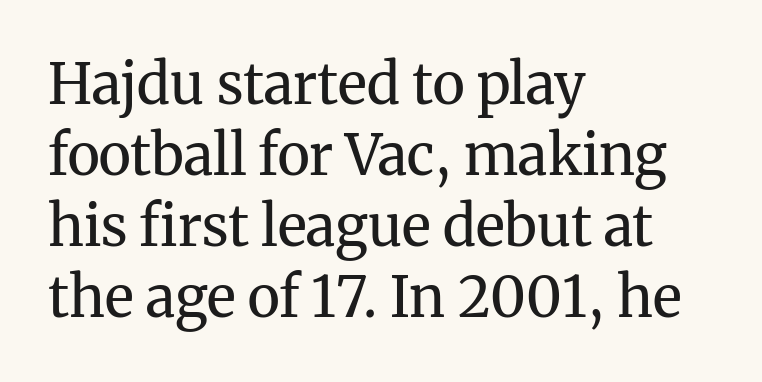
The image shows 56 px regular-weight serif type, upright; set left-aligned, normal line spacing (1.27x), normal letter spacing, not underlined; medium stroke contrast and a medium x-height.
